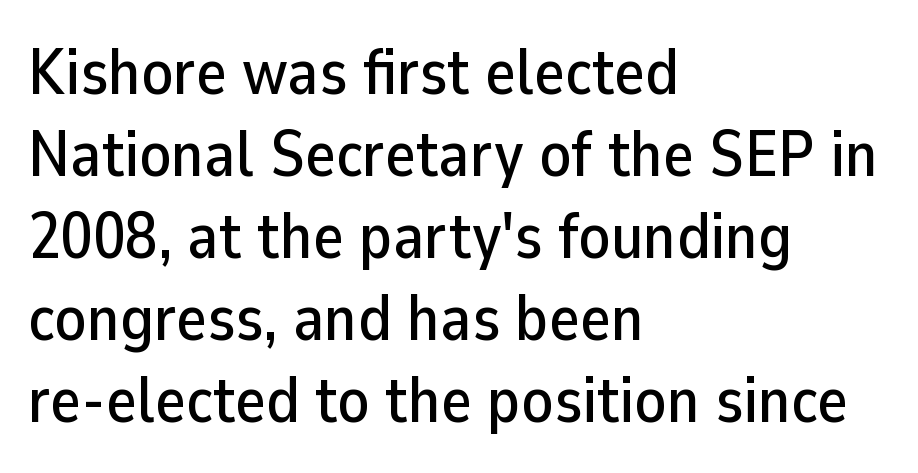
Each word holds together tightly as a unit, with standard inter-letter gaps. Has an underline been added? It has not. This is sans-serif lettering, the kind often seen on screens and signage. Posture: vertical. What's the leading like? Ordinary, nothing unusual. Notice how the passage keeps a crisp vertical edge on the left only.
